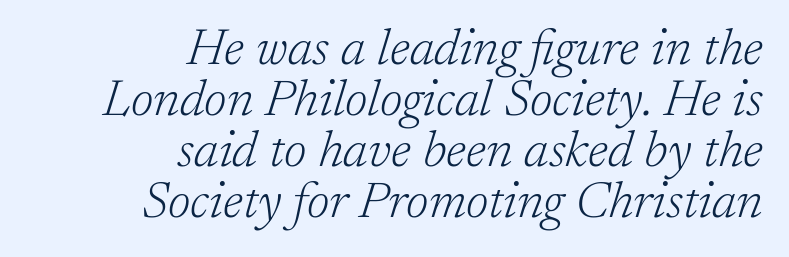
Q: Is the text bold? A: No.
Q: Is the text italic (slanted)? A: Yes, it leans right by about 17 degrees.
Q: Is the typeface a serif or a sans-serif typeface? A: Serif.
Q: Is the text underlined? A: No.
Q: How is the paragraph aligned? A: Right-aligned.
Q: Is the spacing between letters normal or unusually wide? A: Normal.
Q: Is the spacing between lines tight, normal or loose? A: Tight.
Q: Width (condensed, normal, or wide)? A: Normal.
Q: Stroke contrast? A: Low.
Q: x-height? A: Medium.
Q: Monospaced? A: No.
